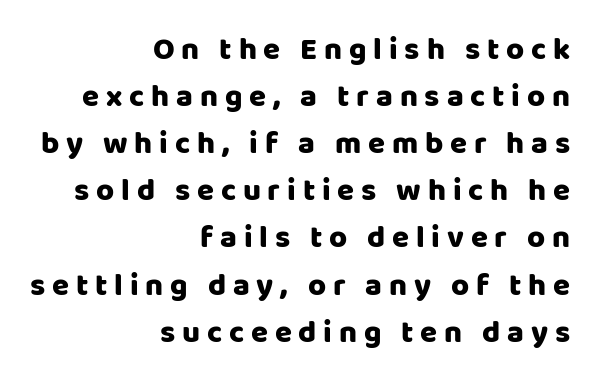
{"serif": "no", "italic": "no", "width": "normal", "stroke_contrast": "low", "x_height": "large", "monospaced": "no", "underline": "no", "align": "right", "line_spacing": "normal", "line_spacing_ratio": 1.52, "letter_spacing": "wide", "letter_spacing_em": 0.22, "glyph_px": 31}
